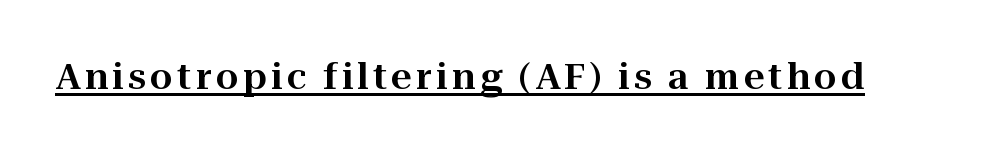
The image shows 36 px serif type, upright; set underlined; high stroke contrast and a medium x-height.
